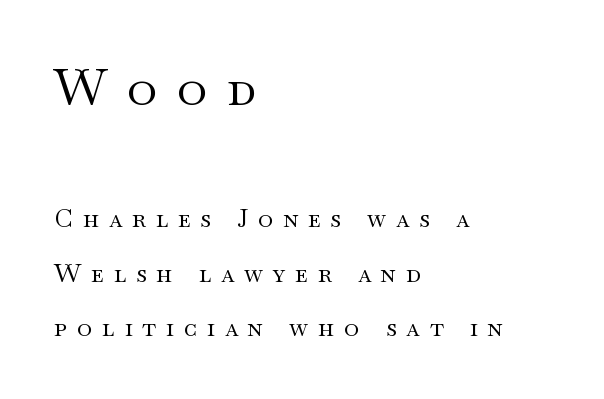
The type family on display is of the serif kind. If you drew a line through each stem, it would be perfectly vertical. Is this a fixed-width face? No — the glyphs have proportional, varying widths. Scale decreases going downward across the two blocks. Short and long lines alike share a common starting point at left. Widely set lines give the paragraph a tall, airy silhouette.
